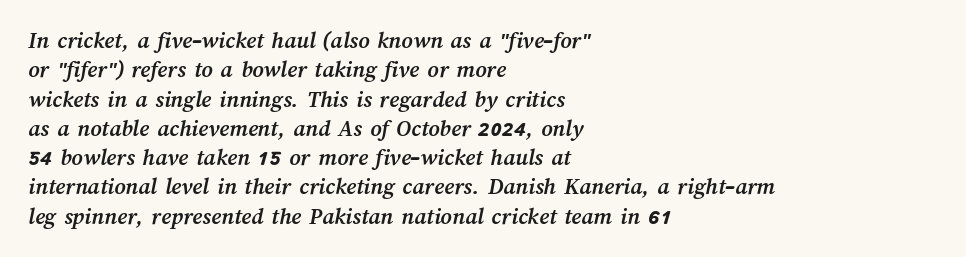
The image shows 24 px bold type; set left-aligned, line spacing 1.22x, normal letter spacing, not underlined.
